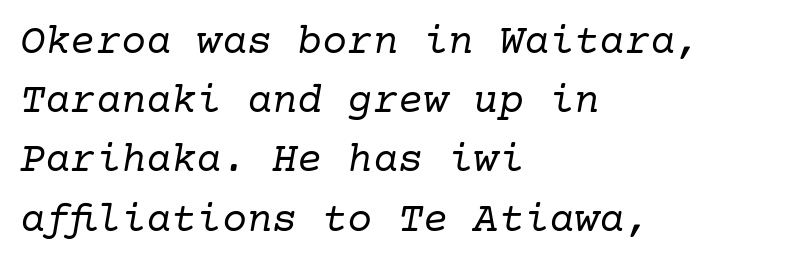
{"serif": "yes", "italic": "yes", "lean": "right", "slant_degrees": 10, "bold": "no", "weight": "regular", "width": "normal", "stroke_contrast": "low", "x_height": "medium", "underline": "no", "align": "left", "line_spacing": "normal", "line_spacing_ratio": 1.41, "letter_spacing": "normal", "letter_spacing_em": 0.0, "glyph_px": 42}
